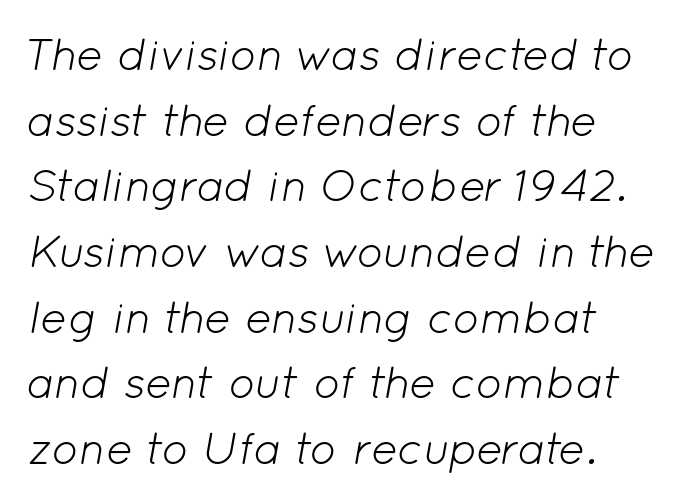
An italicized treatment has been applied to the whole sample. These glyphs show unthickened strokes, regular width or finer. Words appear dense and cohesive because spacing is normal. The compositor pushed each line to the left boundary. A typesetter would call this leading conventional body-copy spacing. Spacing verdict: proportional, widths tailored to each character.
